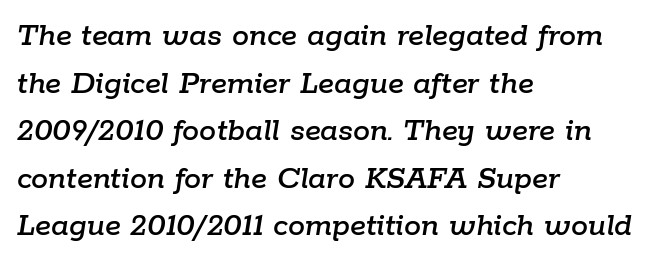
{"italic": "yes", "lean": "right", "slant_degrees": 9, "width": "normal", "stroke_contrast": "low", "x_height": "medium", "monospaced": "no", "underline": "no", "align": "left", "line_spacing": "normal", "line_spacing_ratio": 1.4, "letter_spacing": "normal", "letter_spacing_em": 0.0, "glyph_px": 34}
